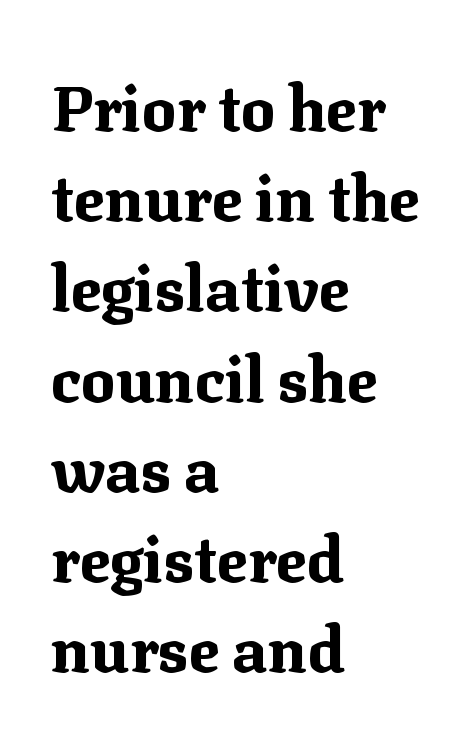
Q: Is the text bold? A: Yes.
Q: Is the text italic (slanted)? A: No, it is upright.
Q: Is the typeface a serif or a sans-serif typeface? A: Serif.
Q: Is the text underlined? A: No.
Q: How is the paragraph aligned? A: Left-aligned.
Q: Is the spacing between letters normal or unusually wide? A: Normal.
Q: Is the spacing between lines tight, normal or loose? A: Normal.
Q: Width (condensed, normal, or wide)? A: Normal.
Q: Stroke contrast? A: Medium.
Q: x-height? A: Medium.
Q: Monospaced? A: No.
